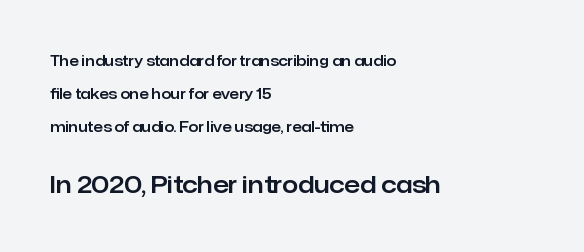
This block would shrink considerably if given ordinary leading; it's expanded now. Unmarked baselines from the first word to the last. The rendering enlarges the type as you move from the upper chunk to the lower. Line beginnings align vertically; line endings do not. Notice how the stems are strictly vertical — no italics here. Here the glyphs are tracked normally, forming tight word shapes.
